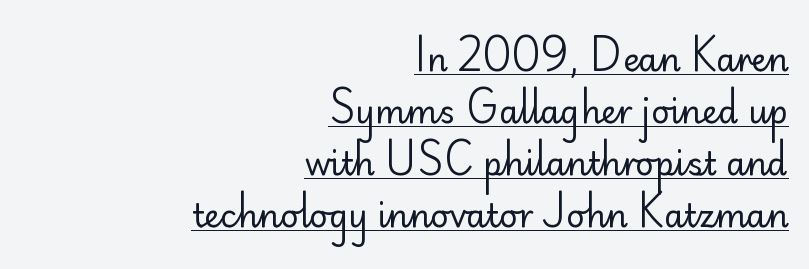
{"serif": "no", "italic": "no", "bold": "no", "weight": "regular", "width": "normal", "stroke_contrast": "low", "x_height": "small", "monospaced": "no", "underline": "yes", "align": "right", "line_spacing": "normal", "line_spacing_ratio": 1.63, "letter_spacing": "normal", "letter_spacing_em": 0.0, "glyph_px": 32}
